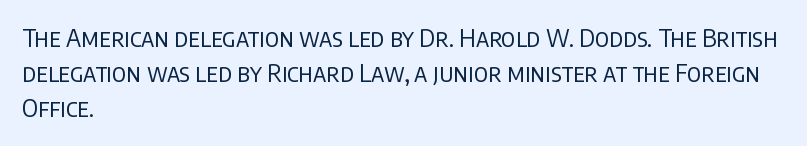
{"italic": "no", "bold": "no", "underline": "no", "align": "left", "line_spacing": "normal", "line_spacing_ratio": 1.46, "letter_spacing": "normal", "letter_spacing_em": 0.0, "glyph_px": 24}
